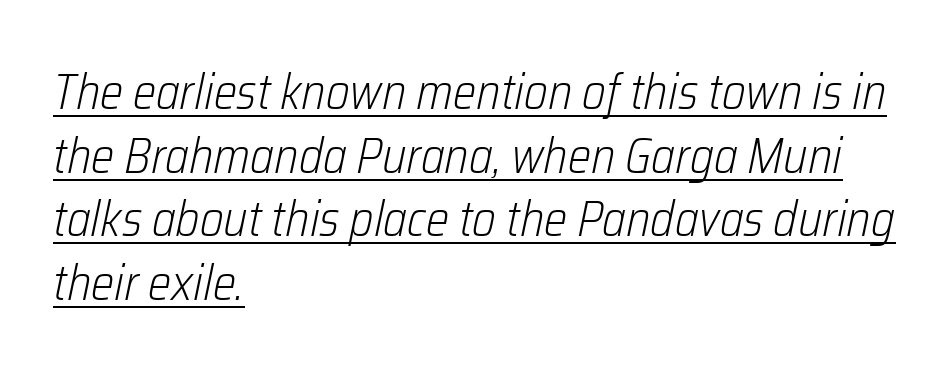
Q: Is the text bold? A: No.
Q: Is the text italic (slanted)? A: Yes, it leans right by about 12 degrees.
Q: Is the text underlined? A: Yes.
Q: How is the paragraph aligned? A: Left-aligned.
Q: Is the spacing between letters normal or unusually wide? A: Normal.
Q: Is the spacing between lines tight, normal or loose? A: Normal.
Q: Width (condensed, normal, or wide)? A: Condensed.
Q: Stroke contrast? A: Low.
Q: x-height? A: Medium.
Q: Monospaced? A: No.
